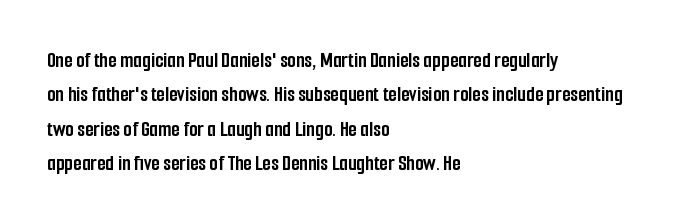
The image shows 22 px bold type, upright; set left-aligned, normal line spacing (1.56x), normal letter spacing, not underlined.
